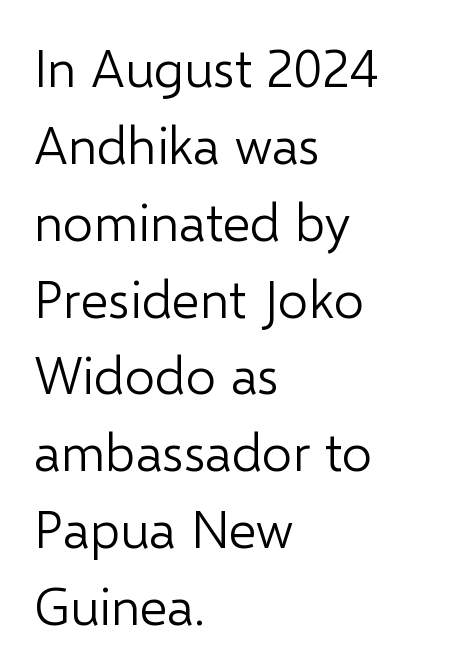
Q: Is the text bold? A: No.
Q: Is the text italic (slanted)? A: No, it is upright.
Q: Is the typeface a serif or a sans-serif typeface? A: Sans-serif.
Q: Is the text underlined? A: No.
Q: How is the paragraph aligned? A: Left-aligned.
Q: Is the spacing between letters normal or unusually wide? A: Normal.
Q: Is the spacing between lines tight, normal or loose? A: Normal.
Q: Width (condensed, normal, or wide)? A: Normal.
Q: Stroke contrast? A: Low.
Q: x-height? A: Medium.
Q: Monospaced? A: No.
